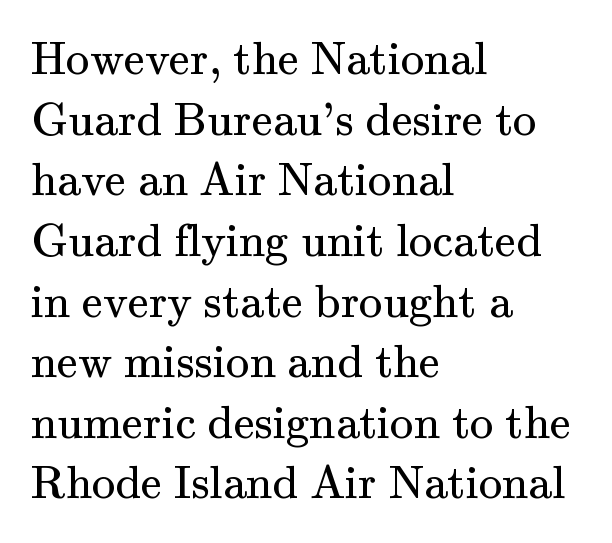
Q: Is the text bold? A: No.
Q: Is the text italic (slanted)? A: No, it is upright.
Q: Is the typeface a serif or a sans-serif typeface? A: Serif.
Q: Is the text underlined? A: No.
Q: How is the paragraph aligned? A: Left-aligned.
Q: Is the spacing between letters normal or unusually wide? A: Normal.
Q: Is the spacing between lines tight, normal or loose? A: Normal.
Q: Width (condensed, normal, or wide)? A: Normal.
Q: Stroke contrast? A: Medium.
Q: x-height? A: Small.
Q: Monospaced? A: No.
